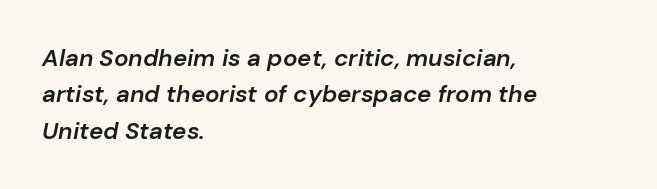
{"italic": "yes", "lean": "right", "slant_degrees": 10, "bold": "semi", "underline": "no", "align": "left", "line_spacing": "normal", "line_spacing_ratio": 1.52, "letter_spacing": "normal", "letter_spacing_em": 0.0, "glyph_px": 24}
